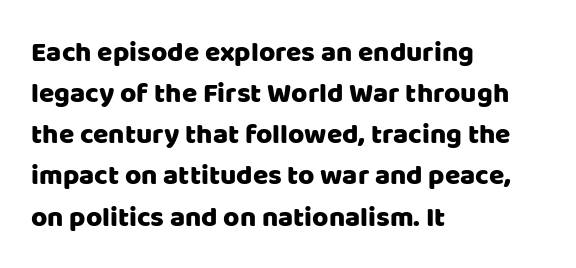
Q: Is the text italic (slanted)? A: No, it is upright.
Q: Is the typeface a serif or a sans-serif typeface? A: Sans-serif.
Q: Is the text underlined? A: No.
Q: How is the paragraph aligned? A: Left-aligned.
Q: Is the spacing between letters normal or unusually wide? A: Normal.
Q: Is the spacing between lines tight, normal or loose? A: Normal.
Q: Width (condensed, normal, or wide)? A: Normal.
Q: Stroke contrast? A: Low.
Q: x-height? A: Large.
Q: Monospaced? A: No.
